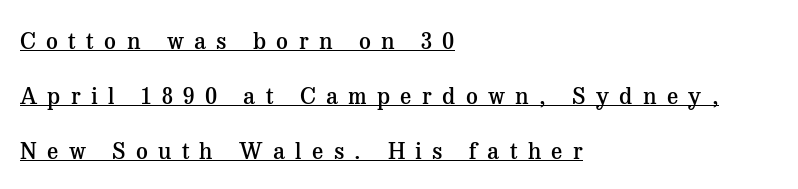
The ragged edge is on the right, which tells us the setting is flush left. This rendering widens character spacing well past its baseline value. The string is rendered with underlining switched on. The leading is generous, giving the passage an open texture. The axis of the letterforms is exactly vertical.
